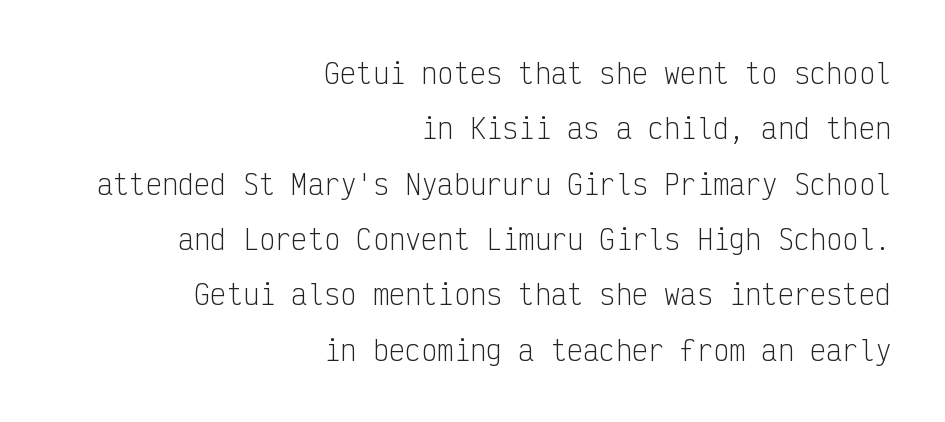
{"italic": "no", "bold": "no", "underline": "no", "align": "right", "line_spacing": "loose", "line_spacing_ratio": 2.05, "letter_spacing": "normal", "letter_spacing_em": 0.0, "glyph_px": 27}
